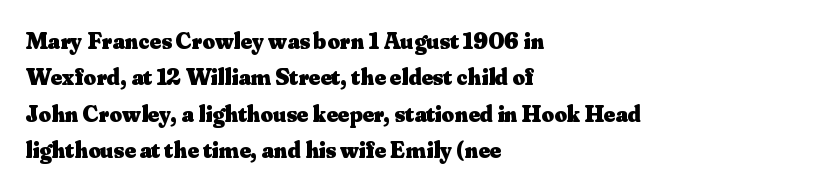
Q: Is the text bold? A: Yes.
Q: Is the text italic (slanted)? A: No, it is upright.
Q: Is the text underlined? A: No.
Q: How is the paragraph aligned? A: Left-aligned.
Q: Is the spacing between letters normal or unusually wide? A: Normal.
Q: Is the spacing between lines tight, normal or loose? A: Normal.
